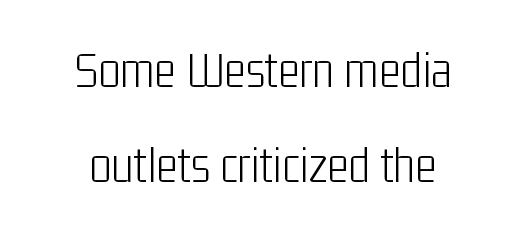
{"serif": "no", "italic": "no", "bold": "no", "weight": "light", "width": "condensed", "stroke_contrast": "low", "x_height": "medium", "monospaced": "no", "underline": "no", "line_spacing_ratio": 1.83, "letter_spacing": "normal", "letter_spacing_em": 0.0, "glyph_px": 52}
